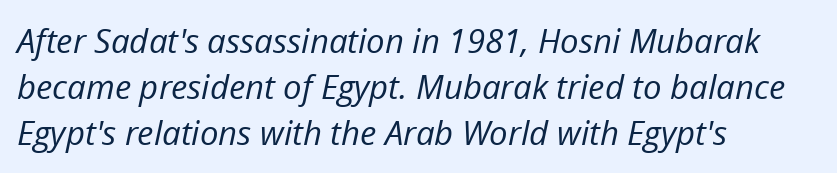
The image shows 33 px regular-weight type, italic (leaning right); set left-aligned, normal line spacing (1.4x), normal letter spacing, not underlined; low stroke contrast and a medium x-height.
